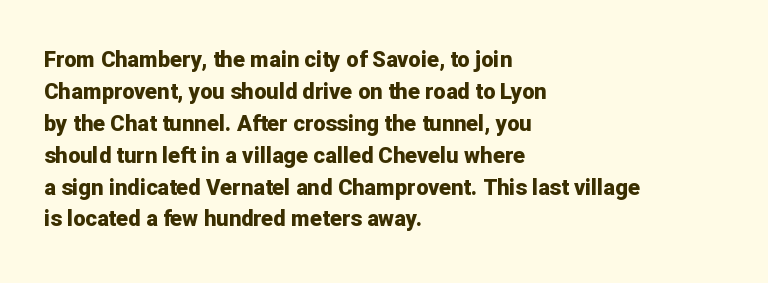
Students, observe: this is what conventionally led text looks like. Ascenders rise straight up at ninety degrees. Pretty heavy lettering here — definitely bold. The words here are not underlined.
